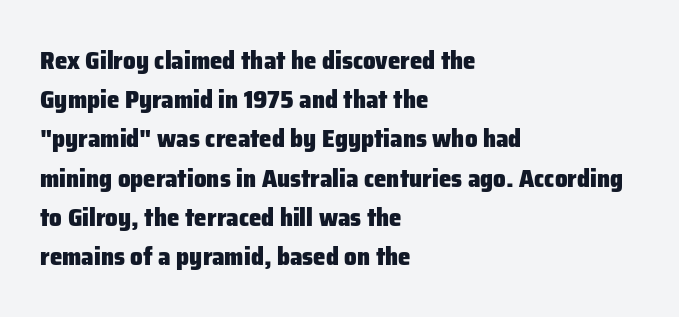
The image shows 25 px bold type, upright; set left-aligned, normal line spacing (1.57x), normal letter spacing, not underlined.
